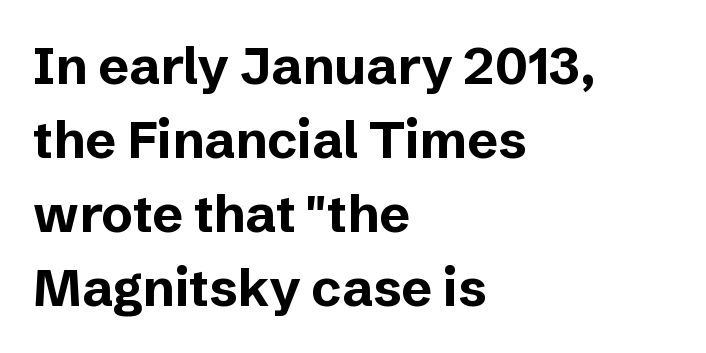
{"serif": "no", "italic": "no", "bold": "yes", "weight": "bold", "width": "normal", "stroke_contrast": "low", "x_height": "medium", "monospaced": "no", "underline": "no", "align": "left", "line_spacing": "normal", "line_spacing_ratio": 1.42, "letter_spacing": "normal", "letter_spacing_em": 0.0, "glyph_px": 52}
